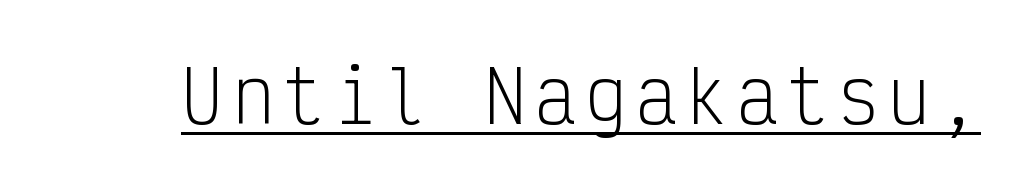
Q: Is the text bold? A: No.
Q: Is the text italic (slanted)? A: No, it is upright.
Q: Is the typeface a serif or a sans-serif typeface? A: Sans-serif.
Q: Is the text underlined? A: Yes.
Q: Width (condensed, normal, or wide)? A: Condensed.
Q: Stroke contrast? A: Low.
Q: x-height? A: Medium.
Q: Monospaced? A: Yes.
